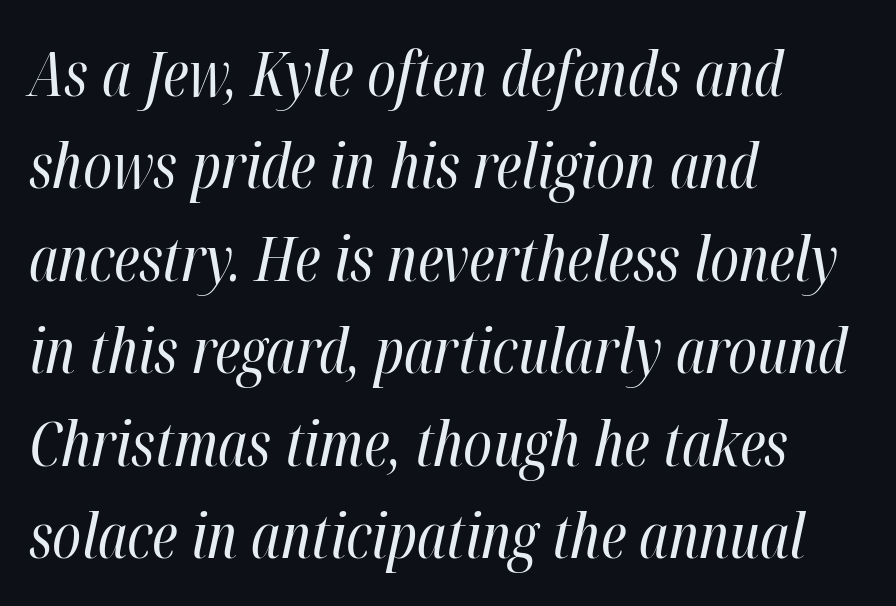
The image shows 62 px regular-weight, condensed type, italic (leaning right); set left-aligned, normal line spacing (1.49x), normal letter spacing, not underlined; high stroke contrast and a medium x-height.
